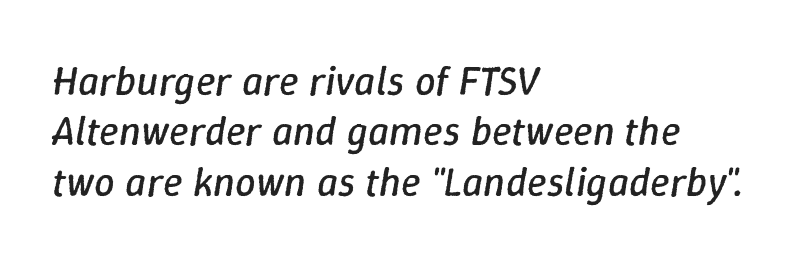
Q: Is the text bold? A: No.
Q: Is the text italic (slanted)? A: Yes, it leans right by about 9 degrees.
Q: Is the text underlined? A: No.
Q: How is the paragraph aligned? A: Left-aligned.
Q: Is the spacing between letters normal or unusually wide? A: Normal.
Q: Width (condensed, normal, or wide)? A: Normal.
Q: Stroke contrast? A: Low.
Q: x-height? A: Medium.
Q: Monospaced? A: No.
